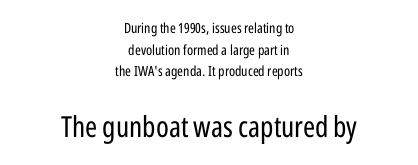
The area under the type is left untouched. Whoever set this chose a conventional vertical rhythm. This is the regular roman posture of the typeface. Looks like regular typesetting: each glyph gets only the width it needs. Tracking here is standard; glyphs follow each other at the usual distance.
